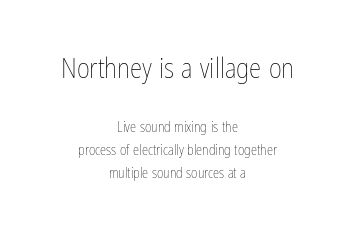
The text block is weighted toward neither margin, spreading evenly from the middle. Every character sits straight up, as roman type does. The font sits on the lighter half of the weight spectrum, regular included. How are the letters spaced? Ordinarily, with no added tracking. The lines sit at an ordinary, default distance from one another. The passage shown is typed in a proportional face where columns would drift.
